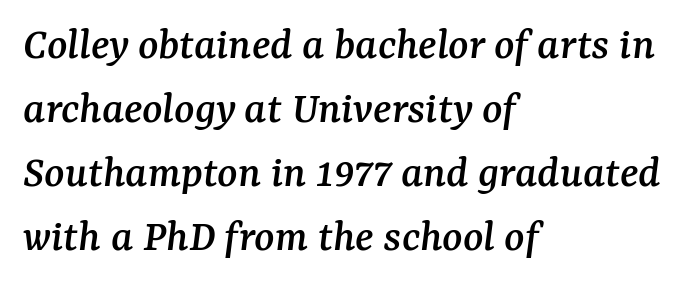
{"serif": "yes", "italic": "yes", "lean": "right", "slant_degrees": 7, "width": "normal", "stroke_contrast": "medium", "x_height": "medium", "monospaced": "no", "underline": "no", "align": "left", "line_spacing": "normal", "line_spacing_ratio": 1.36, "letter_spacing": "normal", "letter_spacing_em": 0.0, "glyph_px": 47}
